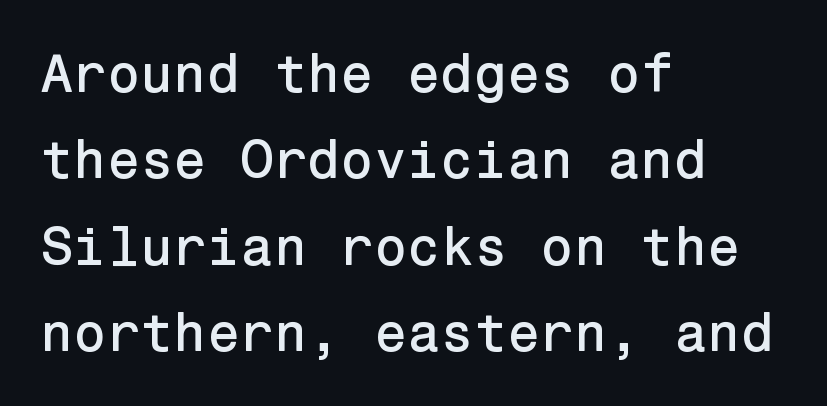
Q: Is the text italic (slanted)? A: No, it is upright.
Q: Is the typeface a serif or a sans-serif typeface? A: Sans-serif.
Q: Is the text underlined? A: No.
Q: How is the paragraph aligned? A: Left-aligned.
Q: Is the spacing between letters normal or unusually wide? A: Normal.
Q: Is the spacing between lines tight, normal or loose? A: Normal.
Q: Width (condensed, normal, or wide)? A: Normal.
Q: Stroke contrast? A: Low.
Q: x-height? A: Medium.
